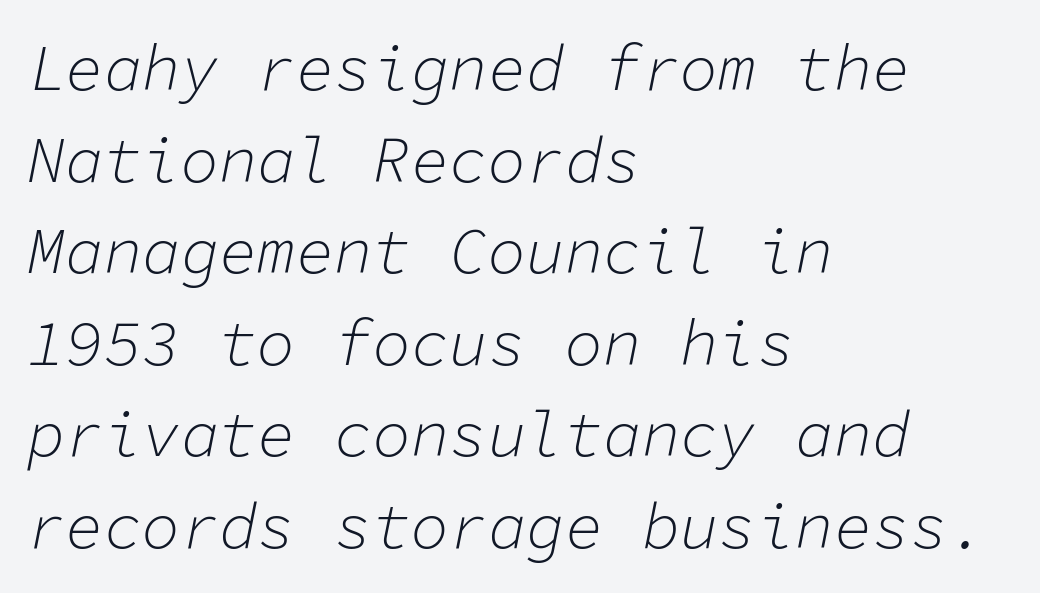
The image shows 64 px light type, italic (leaning right), monospaced; set left-aligned, normal line spacing (1.43x), normal letter spacing, not underlined; low stroke contrast and a medium x-height.
